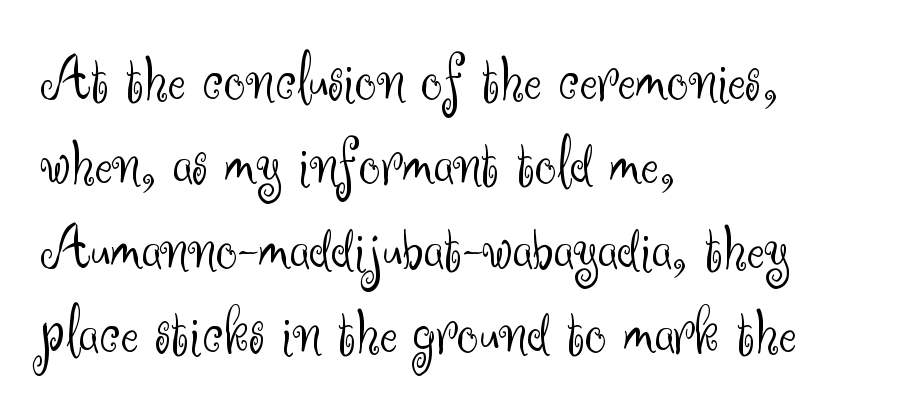
Letterform terminals end flat and unadorned throughout the passage. Every row of glyphs begins at an identical x-position on the left. Each letter keeps its own natural width here, so spacing adapts to shape. The strokes carry an ordinary text weight at most. Type without underlining.
